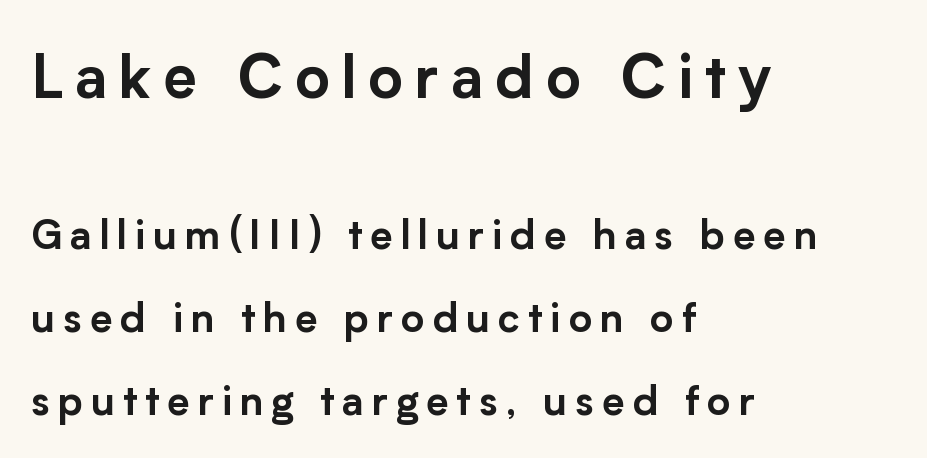
{"serif": "no", "italic": "no", "width": "normal", "stroke_contrast": "low", "x_height": "medium", "monospaced": "no", "underline": "no", "align": "left", "line_spacing": "loose", "line_spacing_ratio": 2.08, "letter_spacing": "wide", "letter_spacing_em": 0.2, "larger_block": "first", "size_ratio": 1.5, "glyph_px": 60}
